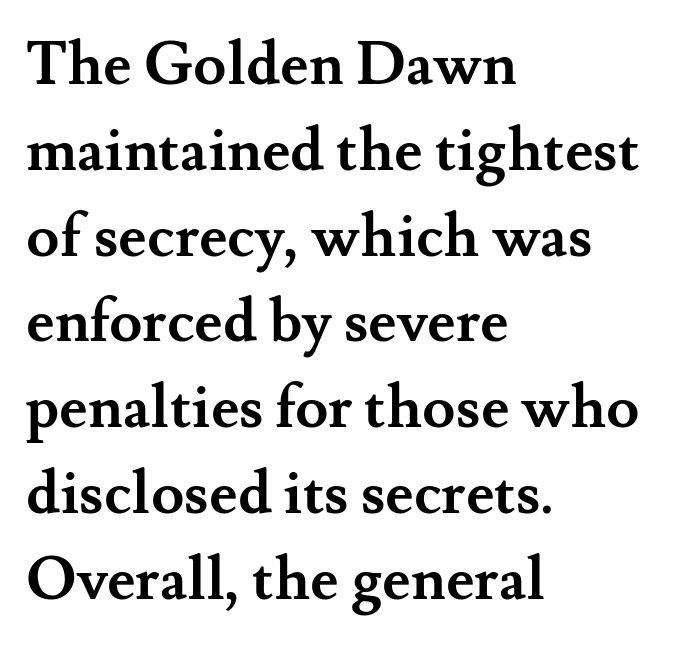
Q: Is the text bold? A: Yes.
Q: Is the text italic (slanted)? A: No, it is upright.
Q: Is the typeface a serif or a sans-serif typeface? A: Serif.
Q: Is the text underlined? A: No.
Q: How is the paragraph aligned? A: Left-aligned.
Q: Is the spacing between letters normal or unusually wide? A: Normal.
Q: Is the spacing between lines tight, normal or loose? A: Normal.
Q: Width (condensed, normal, or wide)? A: Normal.
Q: Stroke contrast? A: Medium.
Q: x-height? A: Small.
Q: Monospaced? A: No.
